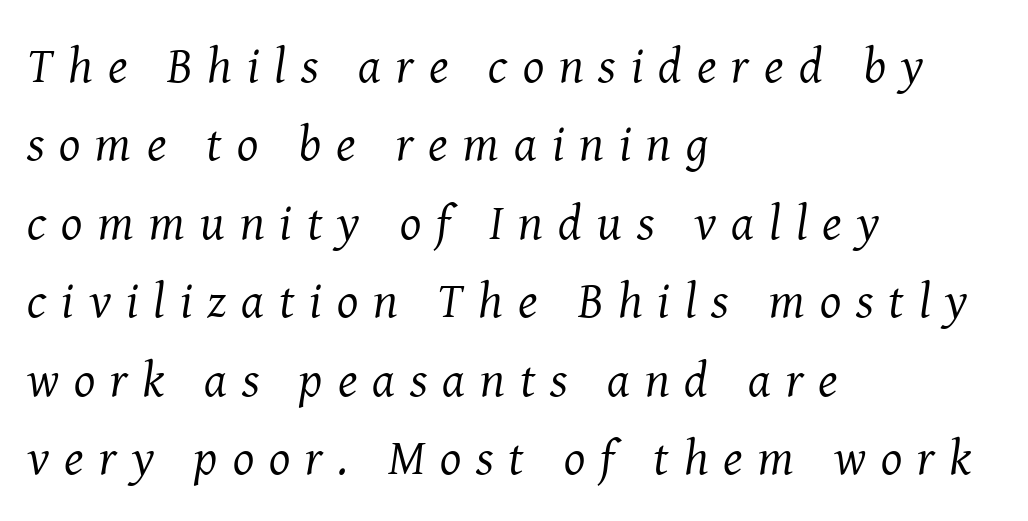
Q: Is the text bold? A: No.
Q: Is the text italic (slanted)? A: Yes, it leans right by about 8 degrees.
Q: Is the typeface a serif or a sans-serif typeface? A: Serif.
Q: Is the text underlined? A: No.
Q: How is the paragraph aligned? A: Left-aligned.
Q: Is the spacing between letters normal or unusually wide? A: Unusually wide.
Q: Is the spacing between lines tight, normal or loose? A: Normal.
Q: Width (condensed, normal, or wide)? A: Normal.
Q: Stroke contrast? A: Medium.
Q: x-height? A: Medium.
Q: Monospaced? A: No.
